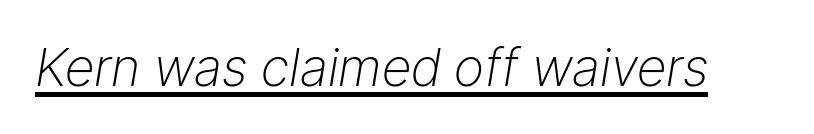
The image shows 52 px light type, italic (leaning right); set normal letter spacing, underlined; low stroke contrast and a medium x-height.
